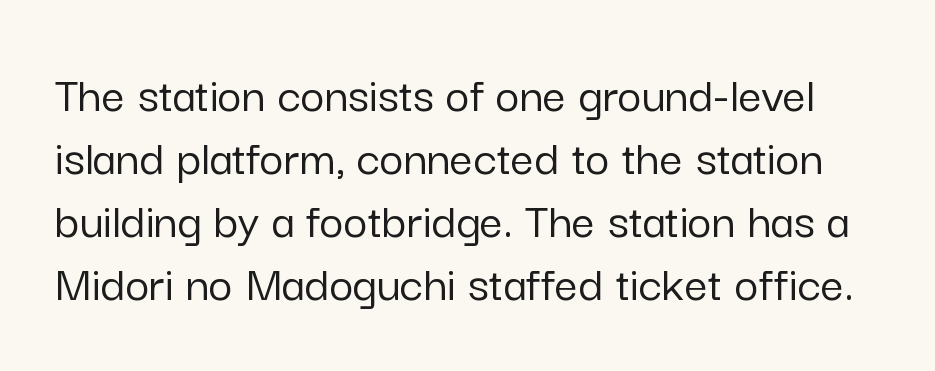
{"serif": "no", "italic": "no", "width": "normal", "stroke_contrast": "low", "x_height": "medium", "monospaced": "no", "underline": "no", "line_spacing_ratio": 1.21, "letter_spacing": "normal", "letter_spacing_em": 0.0, "glyph_px": 52}
